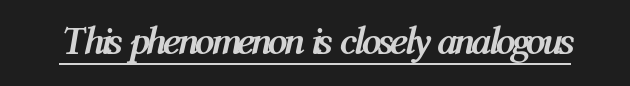
The image shows 39 px semibold, condensed type, italic (leaning right); set normal letter spacing, underlined; medium stroke contrast and a medium x-height.
